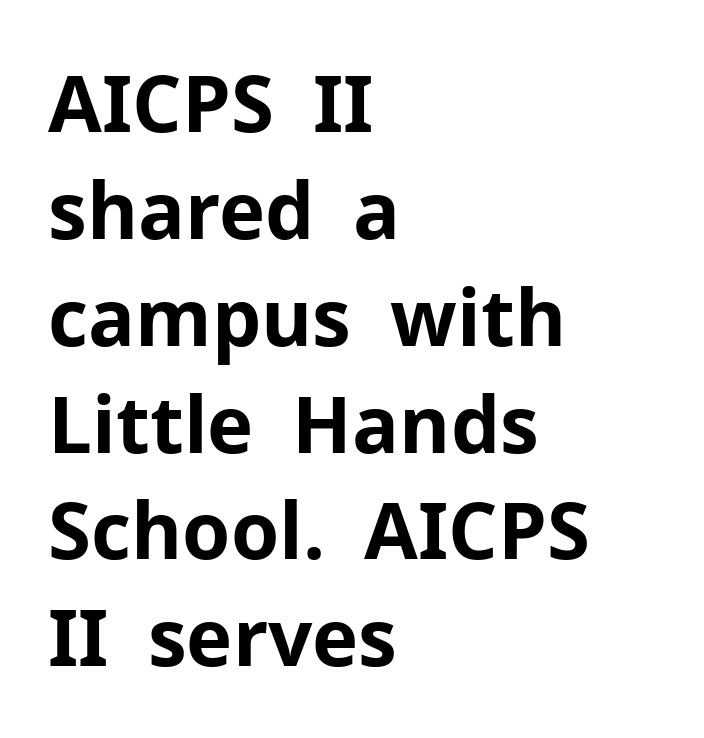
The image shows 78 px bold sans-serif type, upright; set left-aligned, normal line spacing (1.37x), normal letter spacing, not underlined; low stroke contrast and a medium x-height.
